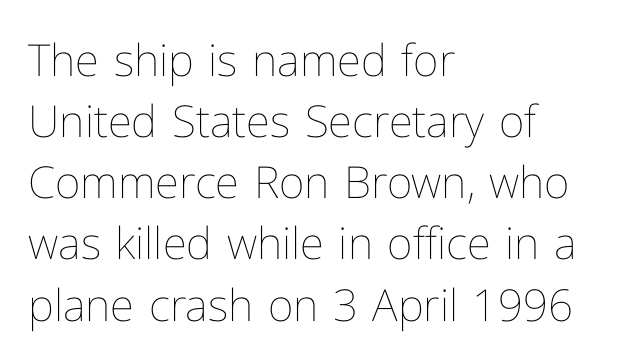
Q: Is the text bold? A: No.
Q: Is the text italic (slanted)? A: No, it is upright.
Q: Is the text underlined? A: No.
Q: How is the paragraph aligned? A: Left-aligned.
Q: Is the spacing between letters normal or unusually wide? A: Normal.
Q: Is the spacing between lines tight, normal or loose? A: Normal.
Q: Width (condensed, normal, or wide)? A: Normal.
Q: Stroke contrast? A: Low.
Q: x-height? A: Medium.
Q: Monospaced? A: No.
